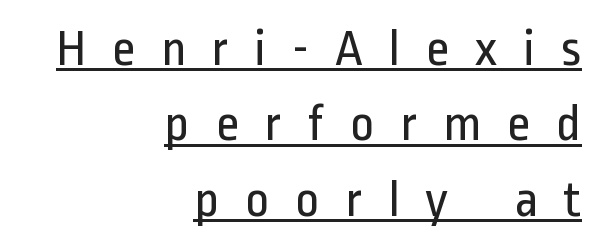
The image shows 52 px regular-weight, condensed sans-serif type, upright; set right-aligned, normal line spacing (1.45x), unusually wide letter spacing (+0.48 em), underlined; low stroke contrast and a medium x-height.
